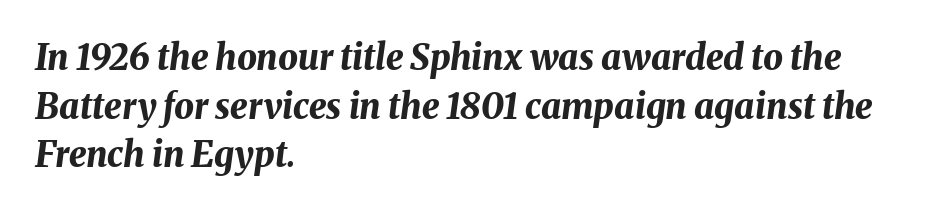
Q: Is the text bold? A: Yes.
Q: Is the text italic (slanted)? A: Yes, it leans right by about 8 degrees.
Q: Is the text underlined? A: No.
Q: How is the paragraph aligned? A: Left-aligned.
Q: Is the spacing between letters normal or unusually wide? A: Normal.
Q: Is the spacing between lines tight, normal or loose? A: Normal.
Q: Width (condensed, normal, or wide)? A: Normal.
Q: Stroke contrast? A: Medium.
Q: x-height? A: Medium.
Q: Monospaced? A: No.
